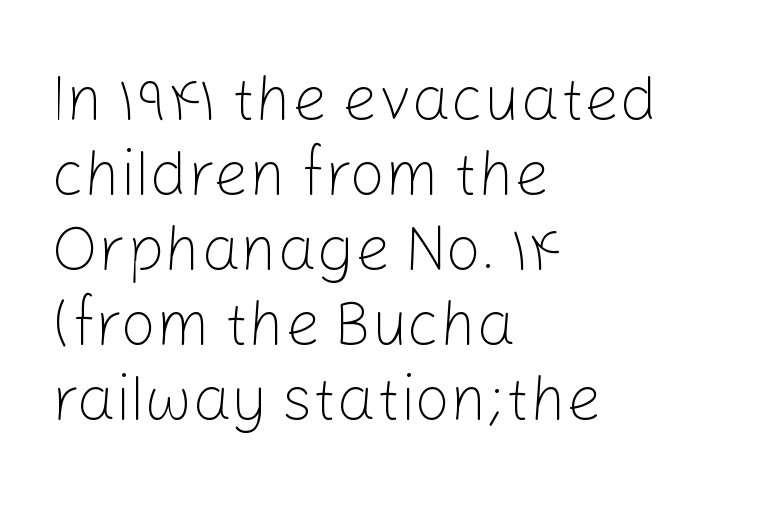
Q: Is the text bold? A: No.
Q: Is the text italic (slanted)? A: No, it is upright.
Q: Is the typeface a serif or a sans-serif typeface? A: Sans-serif.
Q: Is the text underlined? A: No.
Q: How is the paragraph aligned? A: Left-aligned.
Q: Is the spacing between letters normal or unusually wide? A: Normal.
Q: Width (condensed, normal, or wide)? A: Normal.
Q: Stroke contrast? A: Low.
Q: x-height? A: Medium.
Q: Monospaced? A: No.
